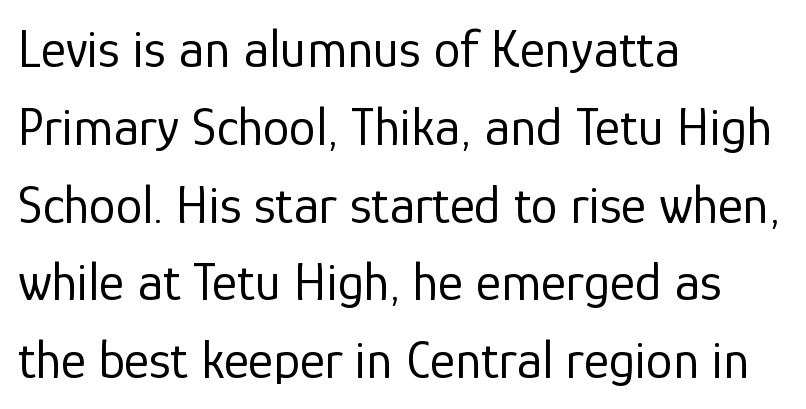
Note the varied advance widths — an 'i' is clearly narrower than an 'm'. Plain, unruled lines of type. Note: no serifs on the glyphs. What stands out about the letter spacing? Nothing — it is the standard amount.
